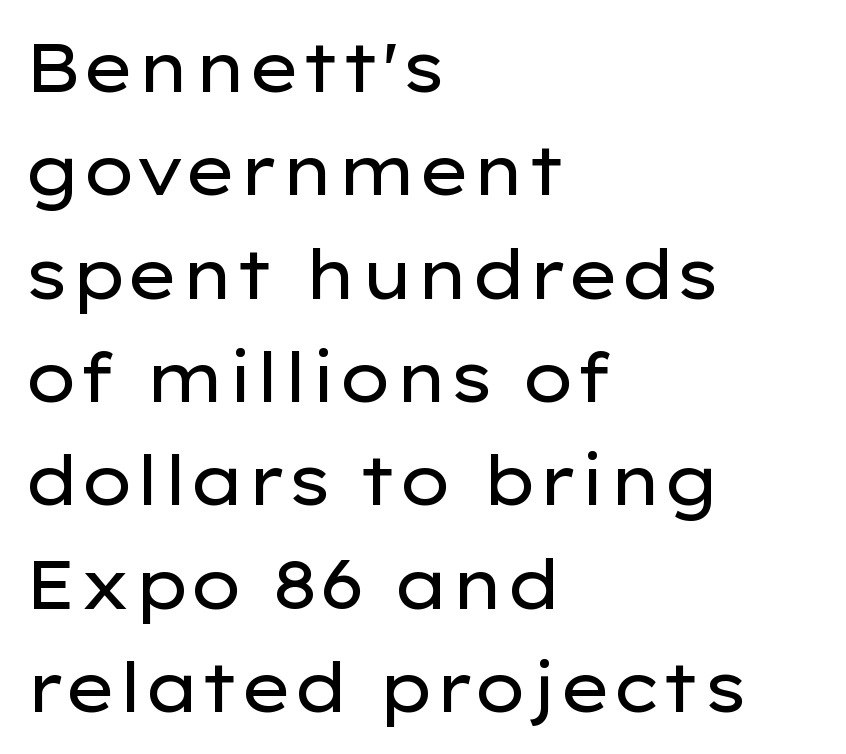
Each new line begins a customary step beneath the previous one. These lines are set flush left with a ragged right edge. Vertical stems look standard width or narrower in stroke. The glyphs in this specimen are sans serif. Descenders hang freely into open space.
